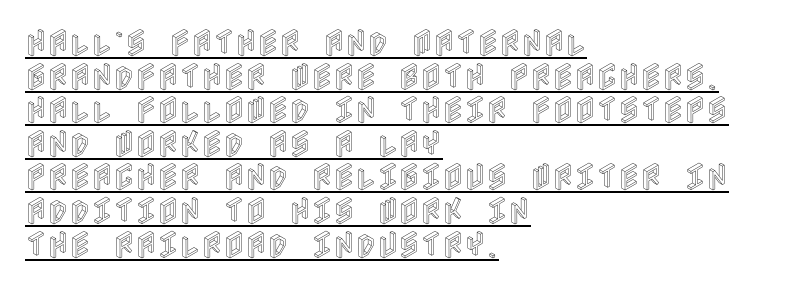
The image shows 30 px condensed type, upright; set left-aligned, tight line spacing (1.12x), normal letter spacing, underlined; a large x-height.
